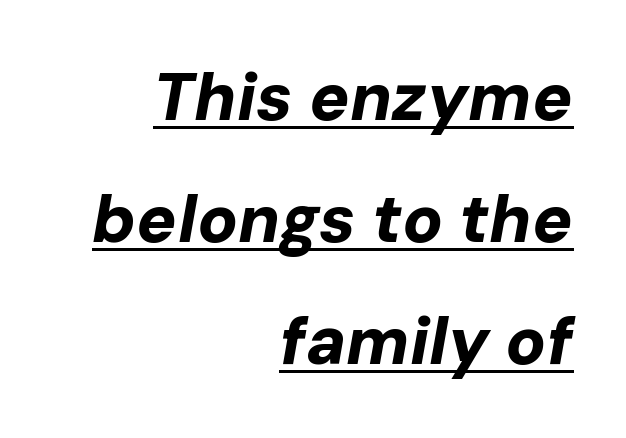
The image shows 67 px bold type, italic (leaning right); set right-aligned, line spacing 1.82x, normal letter spacing, underlined; low stroke contrast and a medium x-height.
